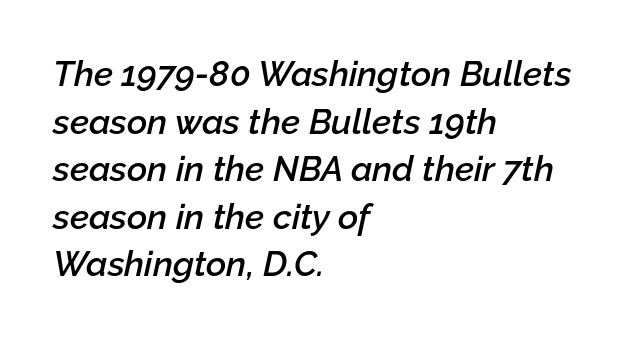
Q: Is the text bold? A: Semi-bold.
Q: Is the text italic (slanted)? A: Yes, it leans right by about 12 degrees.
Q: Is the text underlined? A: No.
Q: How is the paragraph aligned? A: Left-aligned.
Q: Is the spacing between letters normal or unusually wide? A: Normal.
Q: Is the spacing between lines tight, normal or loose? A: Normal.
Q: Width (condensed, normal, or wide)? A: Normal.
Q: Stroke contrast? A: Low.
Q: x-height? A: Medium.
Q: Monospaced? A: No.
